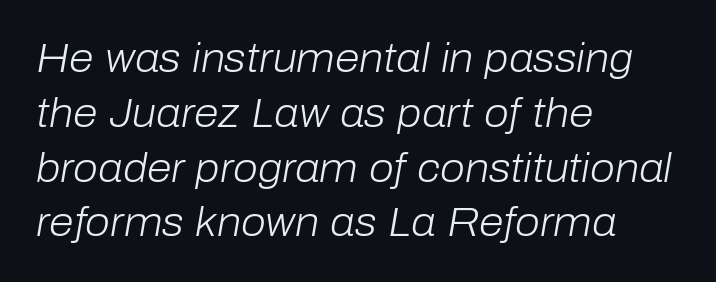
Line starts are locked; line ends wander. Think of a printed novel: that variable character pitch is what you see here. Descenders hang freely into open space. These lines keep a tight, regular rhythm from letter to letter. Horizontal bands of white between lines are of average thickness.
